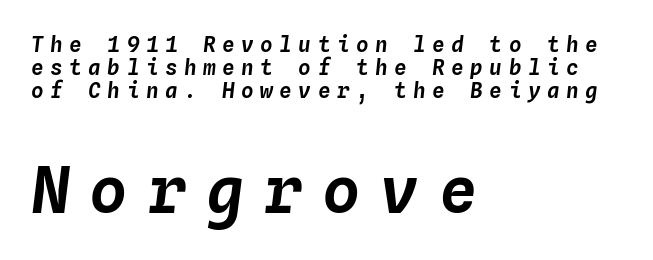
Q: Is the text italic (slanted)? A: Yes, it leans right by about 4 degrees.
Q: Is the text underlined? A: No.
Q: How is the paragraph aligned? A: Left-aligned.
Q: Is the spacing between letters normal or unusually wide? A: Unusually wide.
Q: Is the spacing between lines tight, normal or loose? A: Tight.
Q: Which block of text is set in a larger size, the first (top) or the second (bottom)? A: The second (bottom) one.
Q: Width (condensed, normal, or wide)? A: Normal.
Q: Stroke contrast? A: Low.
Q: x-height? A: Medium.
Q: Monospaced? A: Yes.
